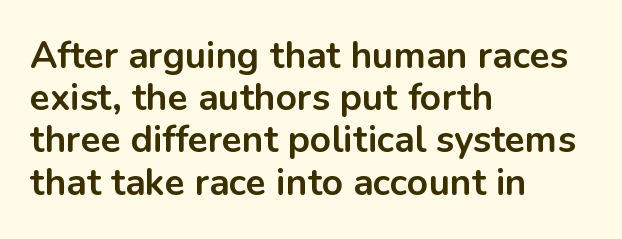
{"serif": "no", "italic": "no", "bold": "yes", "weight": "bold", "width": "normal", "stroke_contrast": "low", "x_height": "medium", "monospaced": "no", "underline": "no", "align": "left", "line_spacing": "tight", "line_spacing_ratio": 1.14, "letter_spacing": "normal", "letter_spacing_em": 0.0, "glyph_px": 37}
